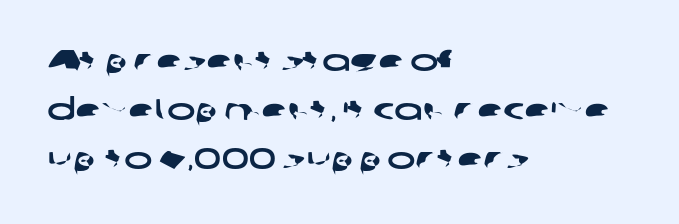
The image shows 30 px wide sans-serif type; set left-aligned, normal line spacing (1.64x), normal letter spacing, not underlined; low stroke contrast and a medium x-height.
